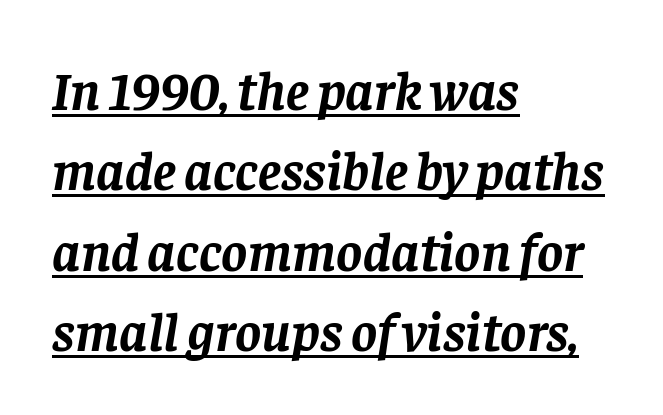
The image shows 55 px semibold serif type, italic (leaning right); set left-aligned, normal line spacing (1.46x), normal letter spacing, underlined; low stroke contrast and a large x-height.
